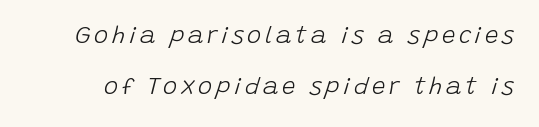
Q: Is the text bold? A: No.
Q: Is the text italic (slanted)? A: Yes, it leans right by about 15 degrees.
Q: Is the text underlined? A: No.
Q: Is the spacing between lines tight, normal or loose? A: Loose.
